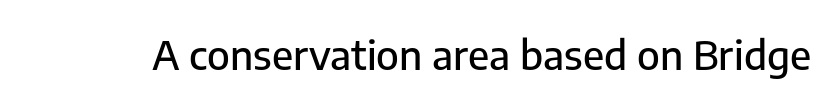
Every stem runs plumb, perpendicular to the baseline. The foot of each line stays bare and open. Here the designer chose a conventional face with non-uniform glyph widths. This rendering leaves character spacing at its baseline value.
